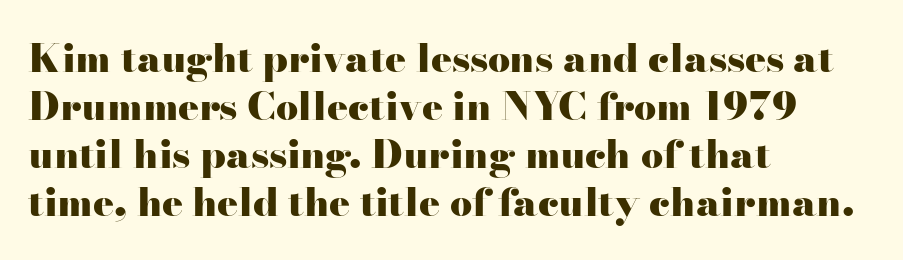
Varying glyph widths throughout — classic text-font behaviour. The specimen reads as upright at a glance. Examine the stroke ends and you'll spot serifs. The space directly below the letters is spotless. The font is running at its bold setting.
